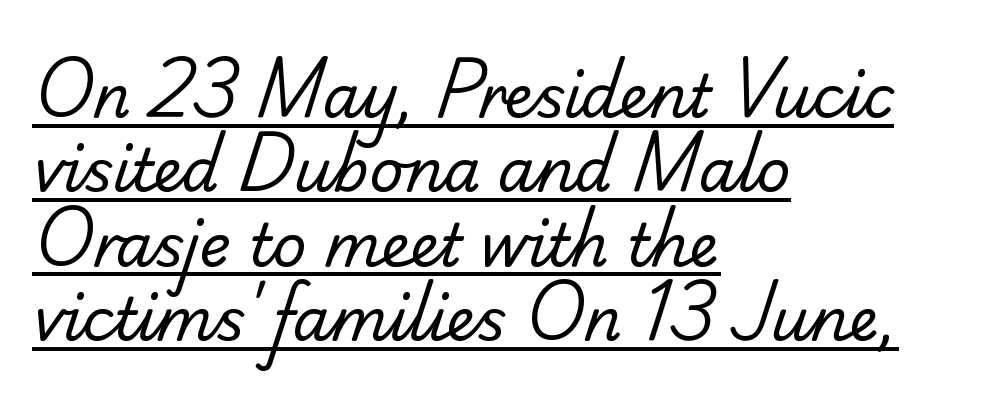
{"serif": "no", "bold": "no", "weight": "regular", "width": "normal", "stroke_contrast": "low", "x_height": "small", "monospaced": "no", "underline": "yes", "align": "left", "line_spacing": "normal", "line_spacing_ratio": 1.26, "letter_spacing": "normal", "letter_spacing_em": 0.0, "glyph_px": 59}
